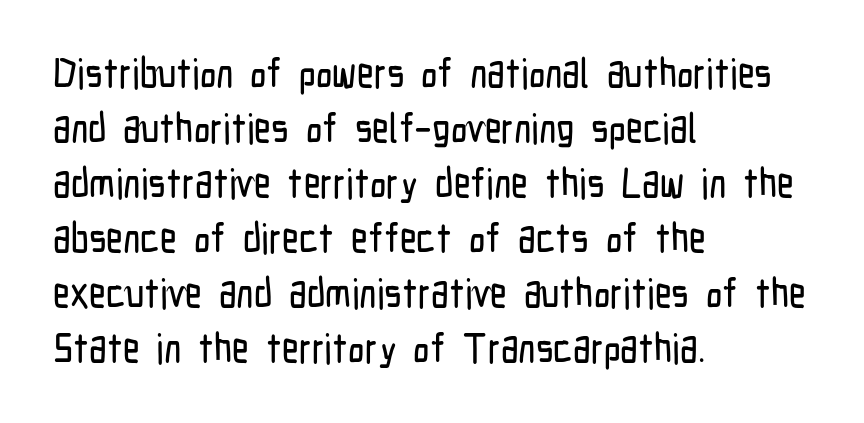
Q: Is the text italic (slanted)? A: No, it is upright.
Q: Is the typeface a serif or a sans-serif typeface? A: Sans-serif.
Q: Is the text underlined? A: No.
Q: How is the paragraph aligned? A: Left-aligned.
Q: Is the spacing between letters normal or unusually wide? A: Normal.
Q: Is the spacing between lines tight, normal or loose? A: Normal.
Q: Width (condensed, normal, or wide)? A: Condensed.
Q: Stroke contrast? A: Low.
Q: x-height? A: Medium.
Q: Monospaced? A: No.
